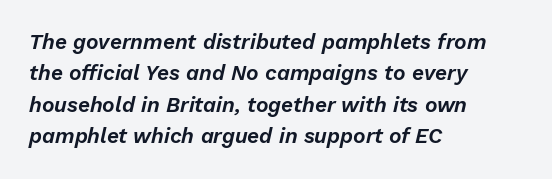
Q: Is the text italic (slanted)? A: Yes, it leans right by about 13 degrees.
Q: Is the text underlined? A: No.
Q: How is the paragraph aligned? A: Left-aligned.
Q: Is the spacing between letters normal or unusually wide? A: Normal.
Q: Is the spacing between lines tight, normal or loose? A: Normal.
